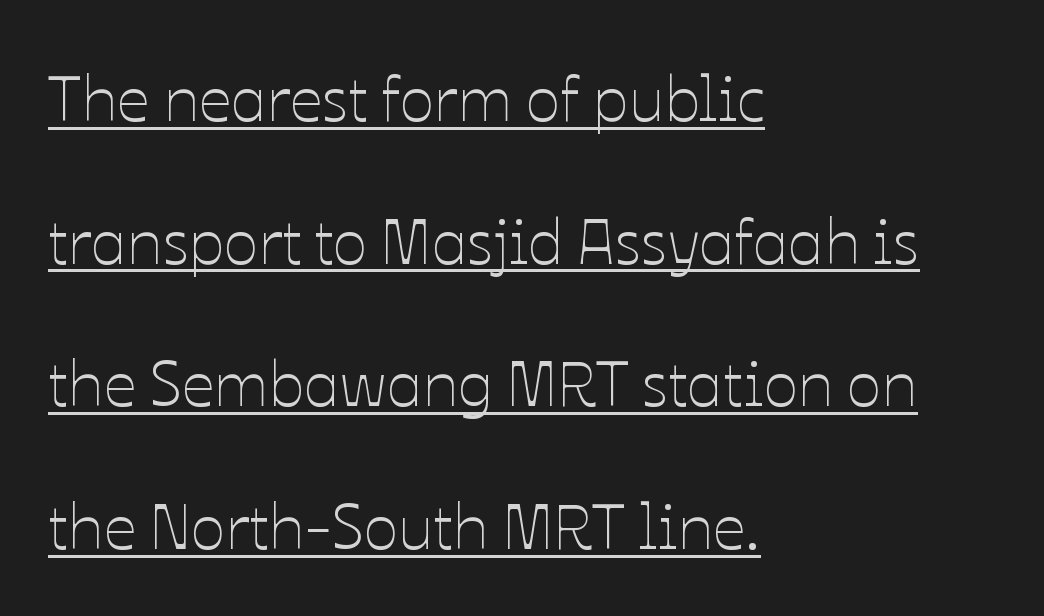
The image shows 64 px thin type, upright; set left-aligned, loose line spacing (2.23x), normal letter spacing, underlined; low stroke contrast and a medium x-height.
